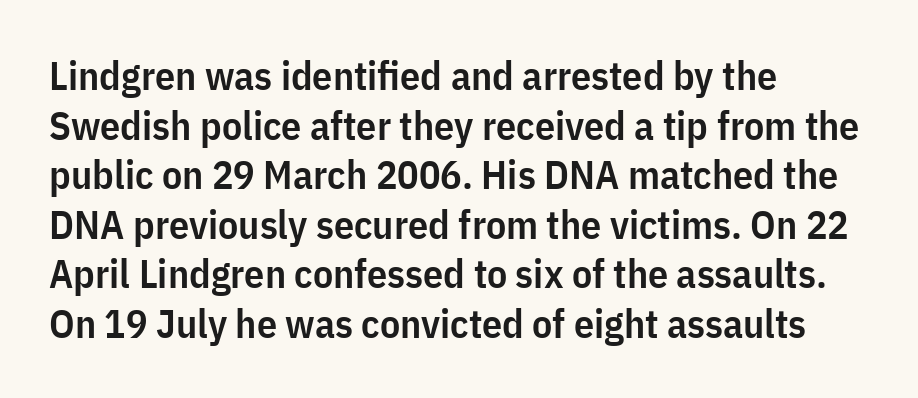
The typography opts for an upright posture over an oblique one. On the weight axis this lands at semibold, roughly 600. Classification — sans serif. A typesetter would call this zero additional tracking.
